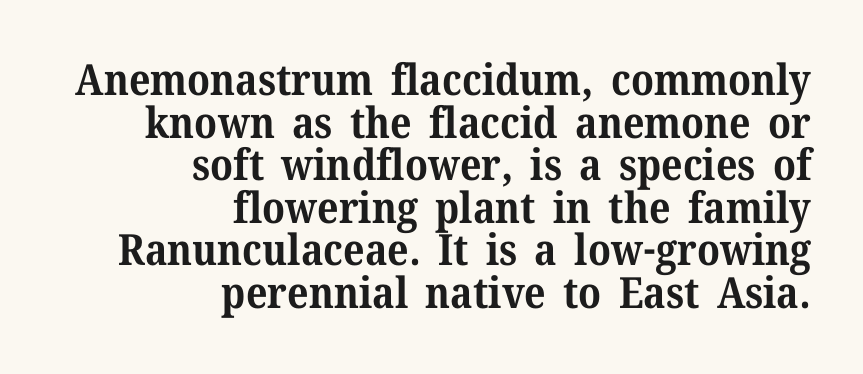
Q: Is the text bold? A: Yes.
Q: Is the text italic (slanted)? A: No, it is upright.
Q: Is the typeface a serif or a sans-serif typeface? A: Serif.
Q: Is the text underlined? A: No.
Q: How is the paragraph aligned? A: Right-aligned.
Q: Is the spacing between letters normal or unusually wide? A: Normal.
Q: Is the spacing between lines tight, normal or loose? A: Tight.
Q: Width (condensed, normal, or wide)? A: Normal.
Q: Stroke contrast? A: Medium.
Q: x-height? A: Medium.
Q: Monospaced? A: No.
